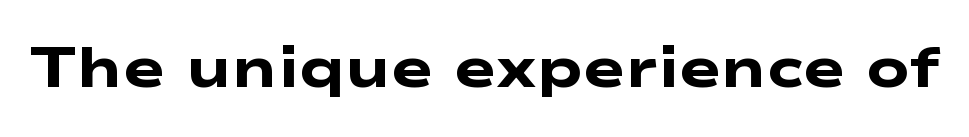
Do the characters align in a grid? No, the font is proportional. Heavy-handed strokes throughout: this text is bold. Bare-footed words on every line. The rendering shows plain stroke endings on the letterforms — a sans-serif design.
